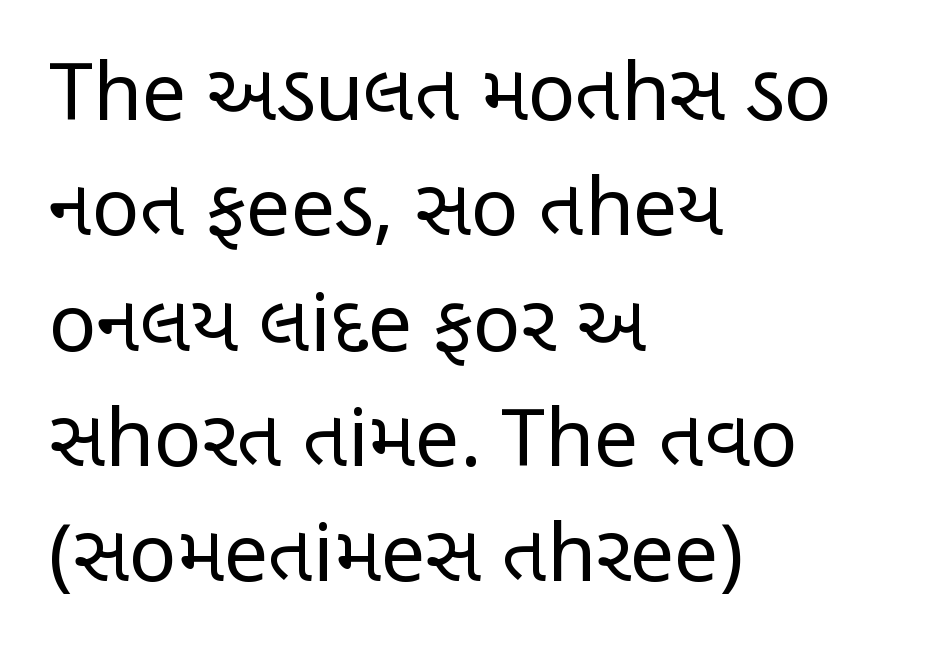
Q: Is the text bold? A: No.
Q: Is the text italic (slanted)? A: No, it is upright.
Q: Is the typeface a serif or a sans-serif typeface? A: Sans-serif.
Q: Is the text underlined? A: No.
Q: How is the paragraph aligned? A: Left-aligned.
Q: Is the spacing between letters normal or unusually wide? A: Normal.
Q: Is the spacing between lines tight, normal or loose? A: Normal.
Q: Width (condensed, normal, or wide)? A: Condensed.
Q: Stroke contrast? A: Low.
Q: x-height? A: Large.
Q: Monospaced? A: No.
